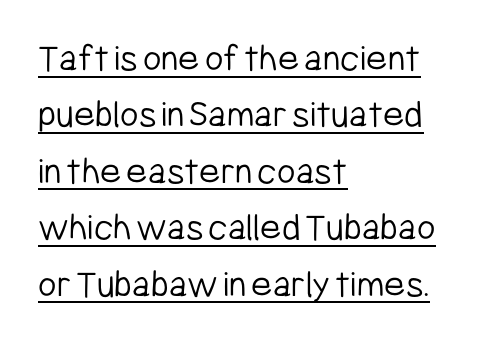
Q: Is the text bold? A: No.
Q: Is the text italic (slanted)? A: No, it is upright.
Q: Is the typeface a serif or a sans-serif typeface? A: Sans-serif.
Q: Is the text underlined? A: Yes.
Q: How is the paragraph aligned? A: Left-aligned.
Q: Is the spacing between letters normal or unusually wide? A: Normal.
Q: Is the spacing between lines tight, normal or loose? A: Normal.
Q: Width (condensed, normal, or wide)? A: Condensed.
Q: Stroke contrast? A: Low.
Q: x-height? A: Medium.
Q: Monospaced? A: No.
